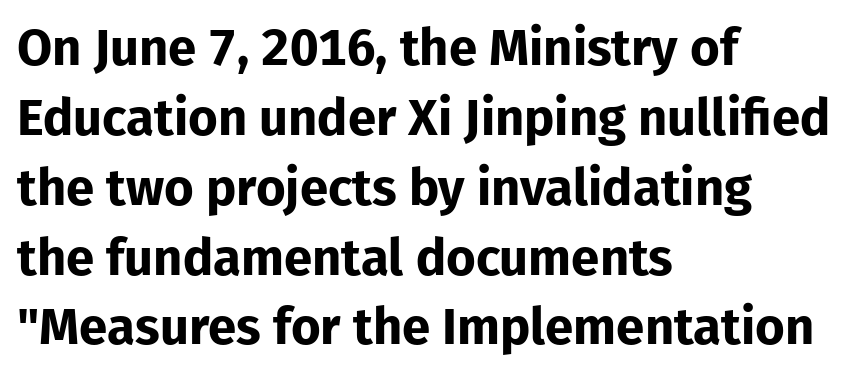
Stroke thickness is high; the sample reads as a true bold. Quick note: not italic, upright. Plain, unruled lines of type. The characters display no serif detailing; their extremities are plain. Looks like regular typesetting: each glyph gets only the width it needs. What stands out about the letter spacing? Nothing — it is the standard amount.
